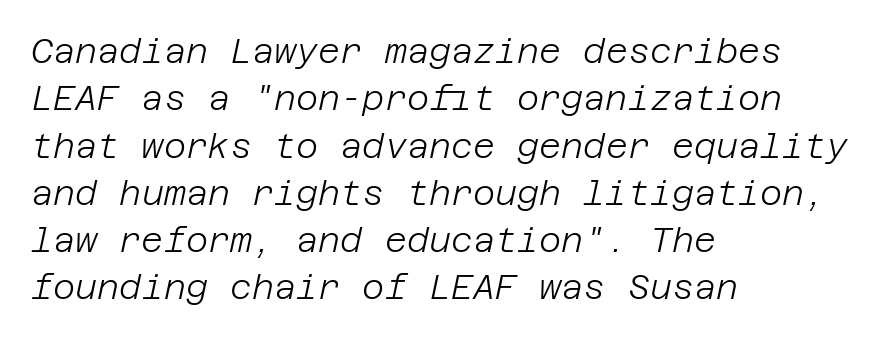
Q: Is the text bold? A: No.
Q: Is the text italic (slanted)? A: Yes, it leans right by about 12 degrees.
Q: Is the text underlined? A: No.
Q: How is the paragraph aligned? A: Left-aligned.
Q: Is the spacing between letters normal or unusually wide? A: Normal.
Q: Is the spacing between lines tight, normal or loose? A: Normal.
Q: Width (condensed, normal, or wide)? A: Normal.
Q: Stroke contrast? A: Low.
Q: x-height? A: Large.
